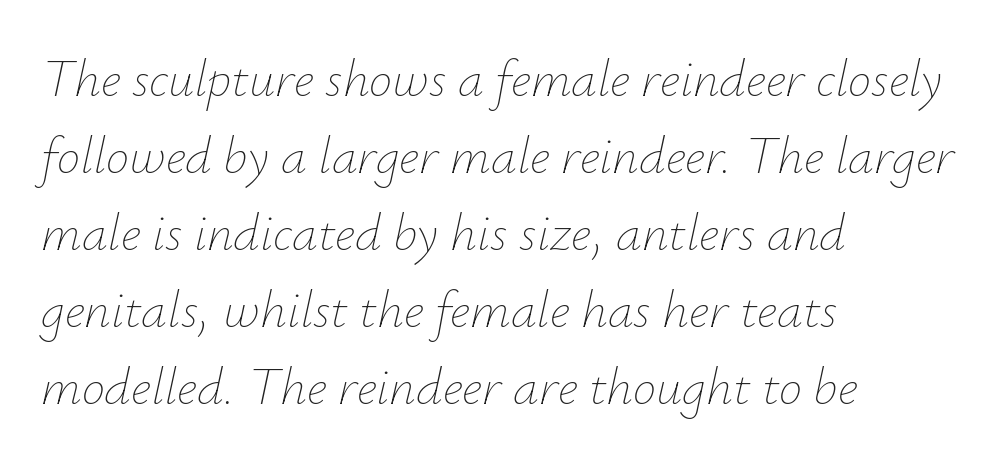
Each stroke keeps to a modest, everyday thickness or less. Students, observe: this is what conventionally led text looks like. Typeset ragged right — the left edge is the straight one. The type is set solid horizontally, with unmodified tracking.
